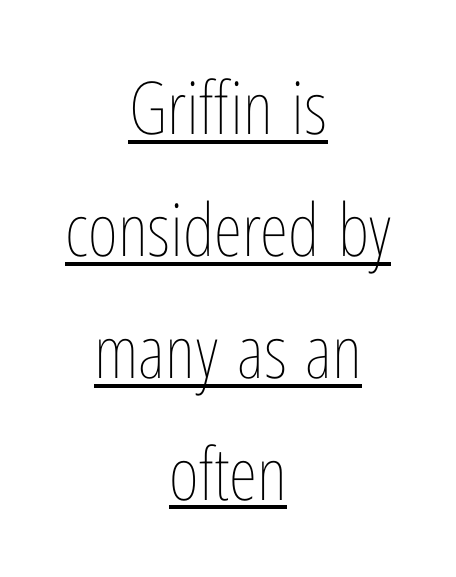
{"italic": "no", "bold": "no", "weight": "thin", "width": "condensed", "stroke_contrast": "low", "x_height": "medium", "monospaced": "no", "underline": "yes", "align": "center", "line_spacing": "normal", "line_spacing_ratio": 1.67, "letter_spacing": "normal", "letter_spacing_em": 0.0, "glyph_px": 73}
